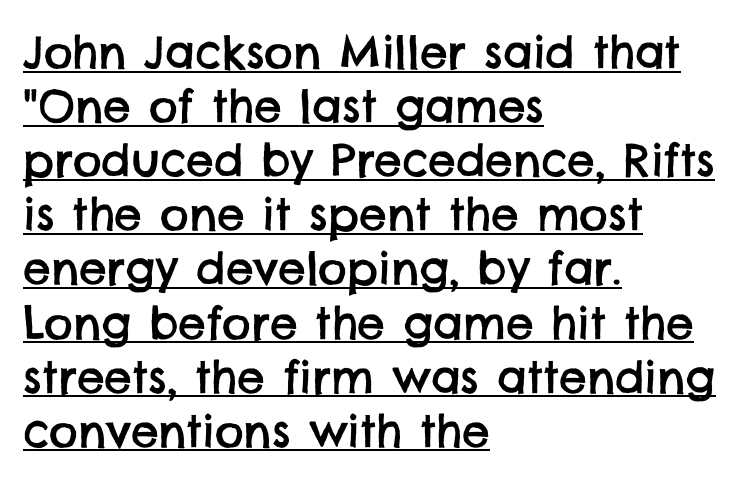
Q: Is the typeface a serif or a sans-serif typeface? A: Sans-serif.
Q: Is the text underlined? A: Yes.
Q: How is the paragraph aligned? A: Left-aligned.
Q: Is the spacing between letters normal or unusually wide? A: Normal.
Q: Width (condensed, normal, or wide)? A: Normal.
Q: Stroke contrast? A: Low.
Q: x-height? A: Large.
Q: Monospaced? A: No.
